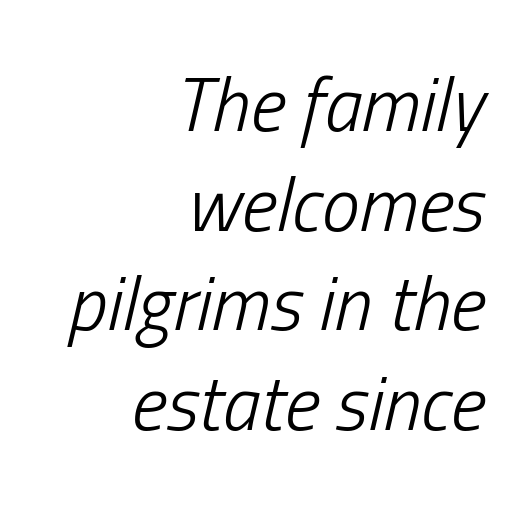
Beneath every word, the page is bare. Do the characters align in a grid? No, the font is proportional. Summary of weight: not heavy and not bold. Quick note: italic.
